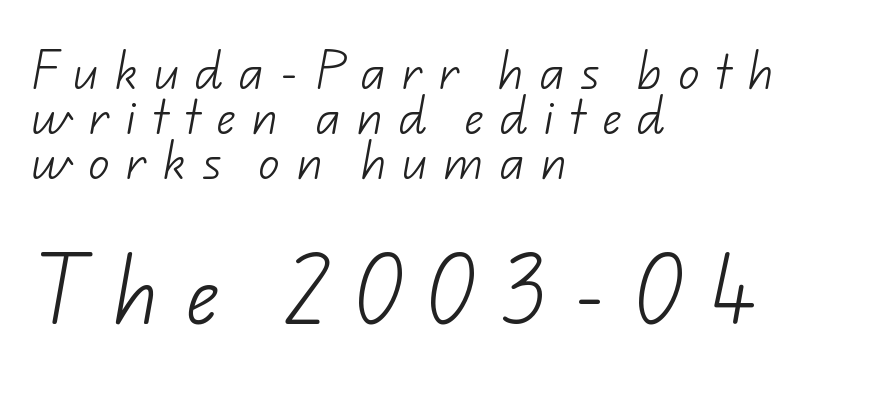
Size hierarchy here favors the trailing block over the leading one. Horizontal alignment here is leftward, the default for most running prose. No heavy texture on the line: the type isn't bold. What's the leading like? Squeezed, with rows nearly overlapping.
